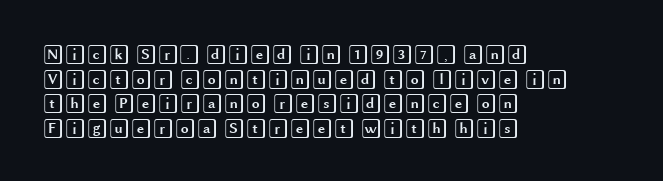
{"italic": "no", "underline": "no", "align": "left", "line_spacing_ratio": 1.23, "letter_spacing": "normal", "letter_spacing_em": 0.0, "glyph_px": 20}
